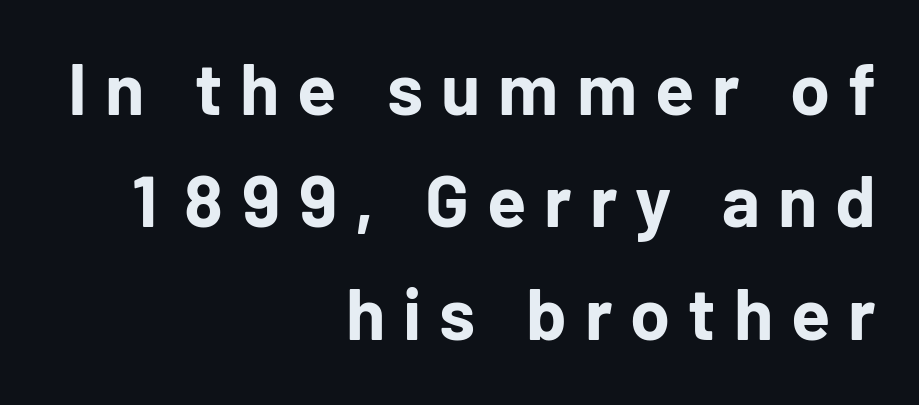
Character widths vary here, with narrow letters taking less room than wide ones. Descender tails drop into unmarked territory. These lines were composed using upright roman letters. One glance says typical: line gaps are just what's usual. Someone cranked the tracking dial way up on this one.
